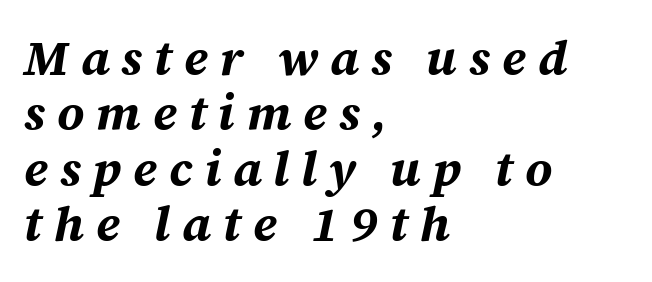
Q: Is the text bold? A: Yes.
Q: Is the text italic (slanted)? A: Yes, it leans right by about 12 degrees.
Q: Is the text underlined? A: No.
Q: How is the paragraph aligned? A: Left-aligned.
Q: Is the spacing between letters normal or unusually wide? A: Unusually wide.
Q: Is the spacing between lines tight, normal or loose? A: Tight.
Q: Width (condensed, normal, or wide)? A: Normal.
Q: Stroke contrast? A: Medium.
Q: x-height? A: Medium.
Q: Monospaced? A: No.
